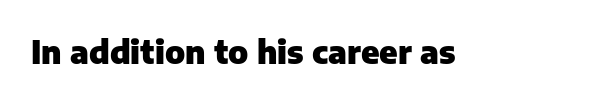
The image shows 32 px heavy sans-serif type, upright; set normal letter spacing, not underlined; low stroke contrast and a medium x-height.
